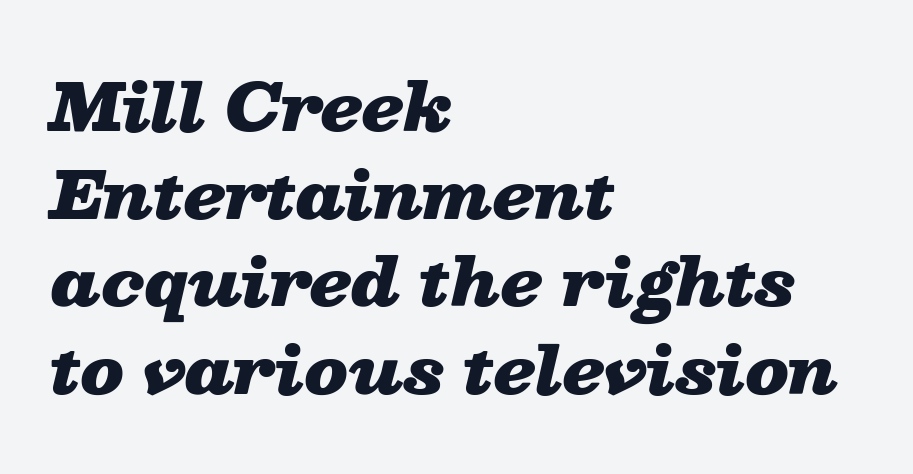
The image shows 64 px heavy, wide type, italic (leaning right); set left-aligned, normal line spacing (1.37x), normal letter spacing, not underlined; low stroke contrast and a medium x-height.
